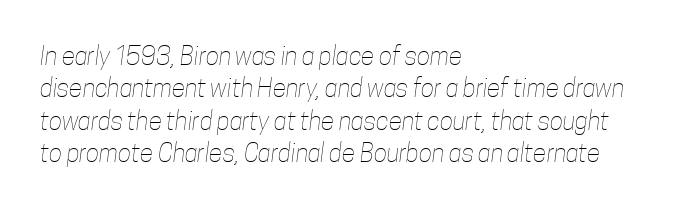
The typeface has the unassuming heft of standard copy or less. The passage shown stacks its lines at a standard gap. Anything drawn beneath the words? Only blank space. Students, note that the glyphs here touch the page at normal intervals. The paragraph shown leans on its left margin.
